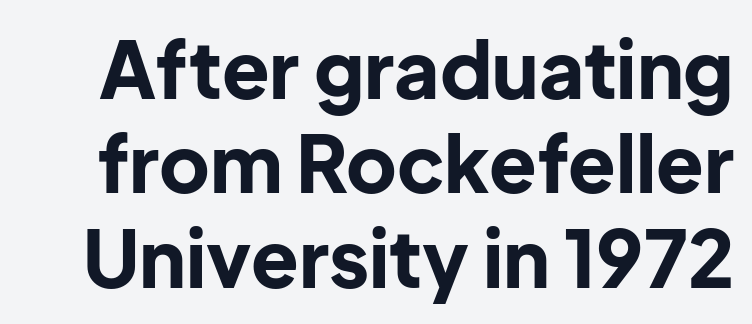
The image shows 78 px bold sans-serif type, upright; set line spacing 1.21x, normal letter spacing, not underlined; low stroke contrast and a medium x-height.
